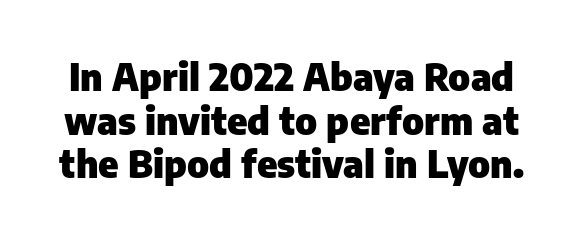
{"serif": "no", "italic": "no", "bold": "yes", "weight": "heavy", "width": "normal", "stroke_contrast": "low", "x_height": "medium", "monospaced": "no", "underline": "no", "line_spacing": "tight", "line_spacing_ratio": 1.15, "letter_spacing": "normal", "letter_spacing_em": 0.0, "glyph_px": 38}
